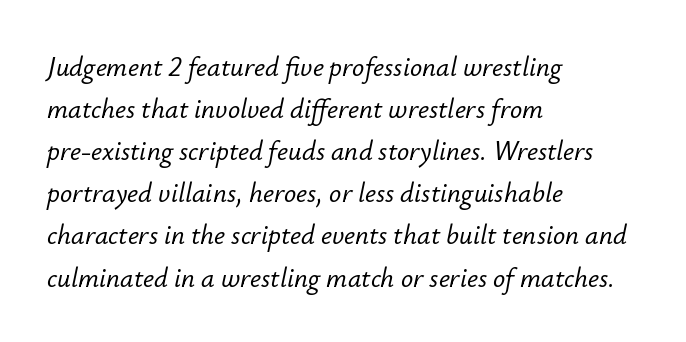
Q: Is the text italic (slanted)? A: Yes, it leans right by about 12 degrees.
Q: Is the text underlined? A: No.
Q: How is the paragraph aligned? A: Left-aligned.
Q: Is the spacing between letters normal or unusually wide? A: Normal.
Q: Is the spacing between lines tight, normal or loose? A: Normal.
